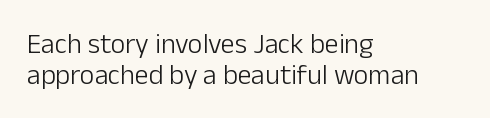
The image shows 28 px light sans-serif type, upright; set left-aligned, tight line spacing (1.11x), normal letter spacing, not underlined; low stroke contrast and a medium x-height.
